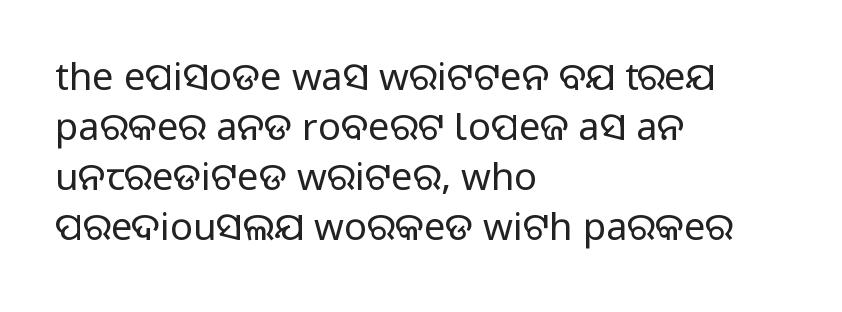
Q: Is the text bold? A: No.
Q: Is the text italic (slanted)? A: No, it is upright.
Q: Is the typeface a serif or a sans-serif typeface? A: Sans-serif.
Q: Is the text underlined? A: No.
Q: How is the paragraph aligned? A: Left-aligned.
Q: Is the spacing between letters normal or unusually wide? A: Normal.
Q: Is the spacing between lines tight, normal or loose? A: Normal.
Q: Width (condensed, normal, or wide)? A: Normal.
Q: Stroke contrast? A: Low.
Q: x-height? A: Large.
Q: Monospaced? A: No.
